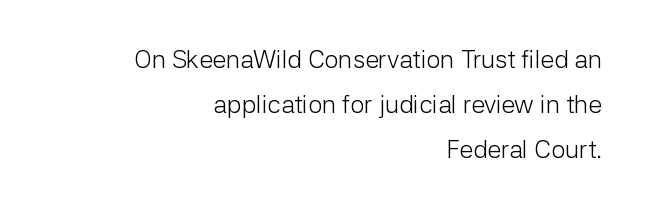
The image shows 25 px text type, upright; set right-aligned, line spacing 1.8x, normal letter spacing, not underlined.
